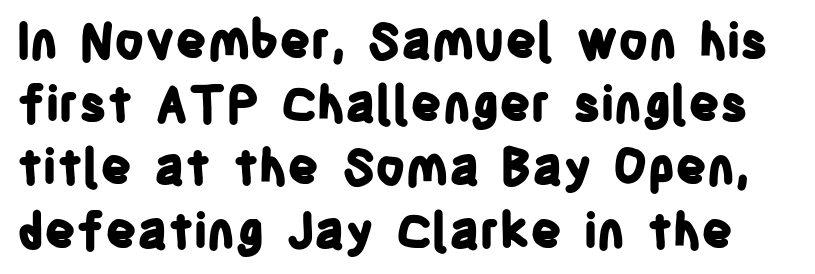
{"serif": "no", "italic": "no", "bold": "yes", "weight": "bold", "width": "condensed", "stroke_contrast": "low", "x_height": "large", "monospaced": "no", "underline": "no", "line_spacing": "normal", "line_spacing_ratio": 1.29, "letter_spacing": "normal", "letter_spacing_em": 0.0, "glyph_px": 49}
